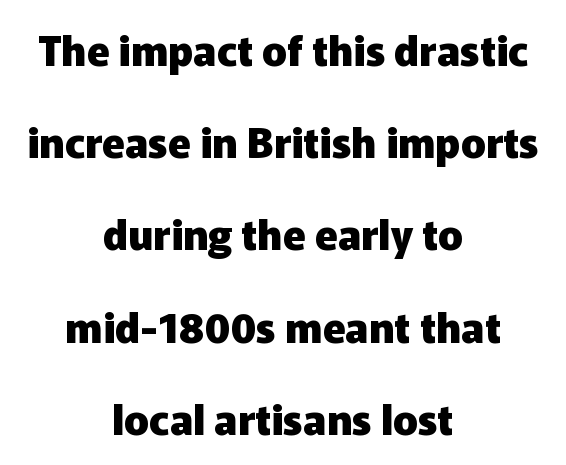
Underlining? Definitely not there. The letters are bold, with thick, heavy strokes. These lines stand farther apart than default settings would place them. Does extra space separate the letters? No, they use regular spacing.
